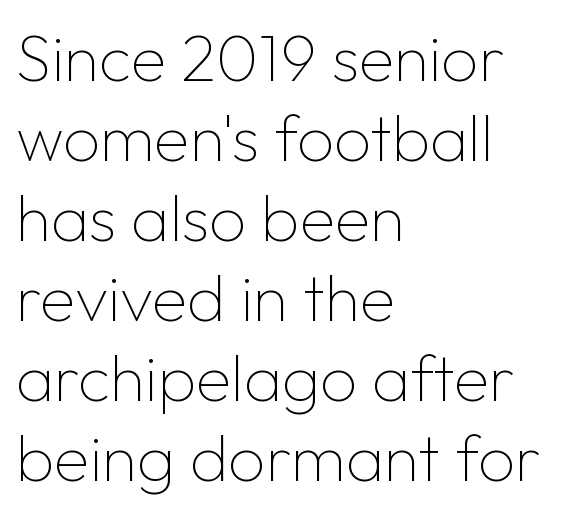
{"serif": "no", "italic": "no", "bold": "no", "weight": "thin", "width": "normal", "stroke_contrast": "low", "x_height": "medium", "monospaced": "no", "underline": "no", "align": "left", "line_spacing_ratio": 1.23, "letter_spacing": "normal", "letter_spacing_em": 0.0, "glyph_px": 65}
